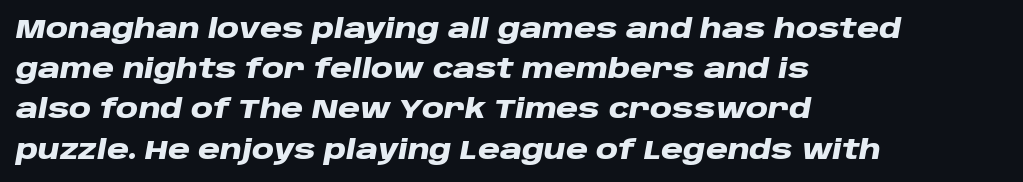
Q: Is the text bold? A: Yes.
Q: Is the text italic (slanted)? A: Yes, it leans right by about 10 degrees.
Q: Is the text underlined? A: No.
Q: How is the paragraph aligned? A: Left-aligned.
Q: Is the spacing between letters normal or unusually wide? A: Normal.
Q: Is the spacing between lines tight, normal or loose? A: Normal.
